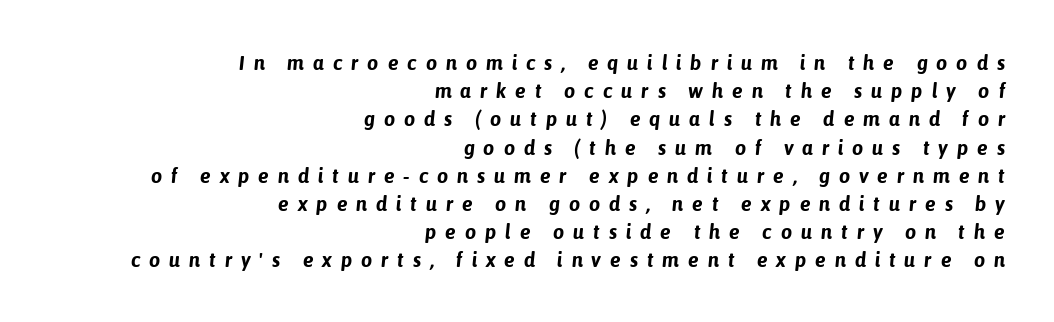
Q: Is the text bold? A: Yes.
Q: Is the text italic (slanted)? A: Yes, it leans right by about 6 degrees.
Q: Is the text underlined? A: No.
Q: How is the paragraph aligned? A: Right-aligned.
Q: Is the spacing between letters normal or unusually wide? A: Unusually wide.
Q: Is the spacing between lines tight, normal or loose? A: Normal.
